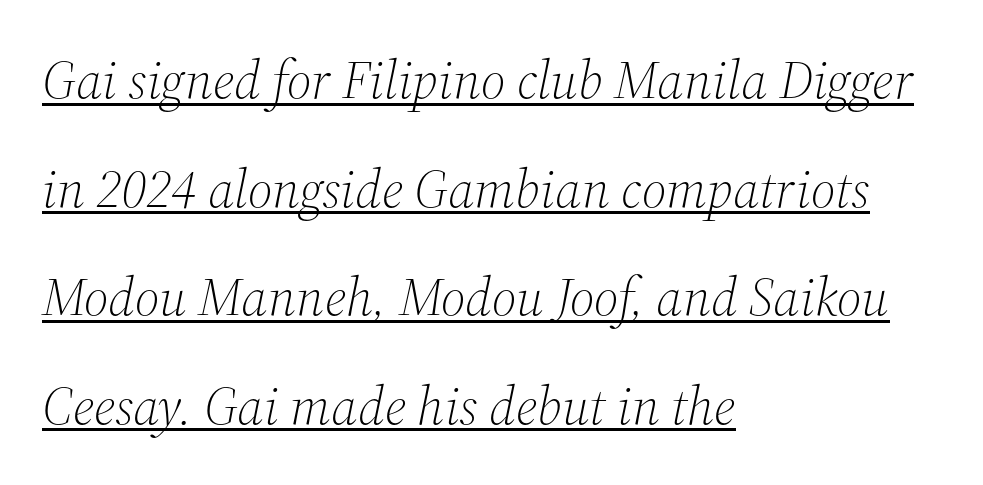
{"serif": "yes", "italic": "yes", "lean": "right", "slant_degrees": 12, "bold": "no", "weight": "light", "width": "normal", "stroke_contrast": "medium", "x_height": "medium", "monospaced": "no", "underline": "yes", "align": "left", "line_spacing": "loose", "line_spacing_ratio": 2.01, "letter_spacing": "normal", "letter_spacing_em": 0.0, "glyph_px": 54}
